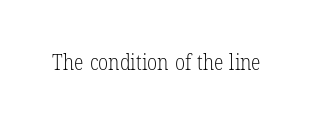
The image shows 22 px text type, upright; set normal letter spacing, not underlined.
